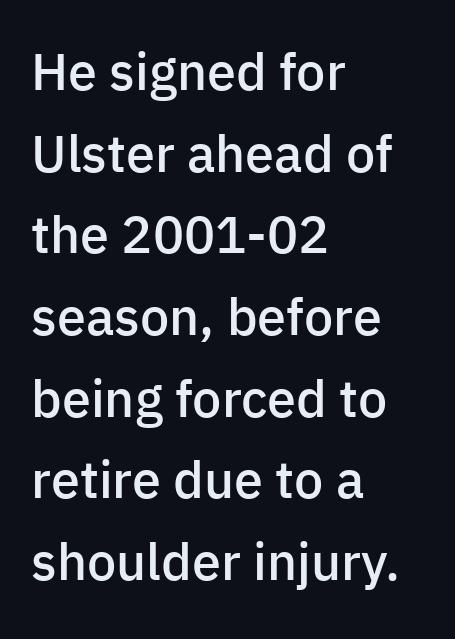
The leading is moderate, giving the passage an even texture. How are the letters spaced? Ordinarily, with no added tracking. A clean baseline with only descenders dipping below it. The passage is arranged the way most books set body copy — flush left. Varying glyph widths throughout — classic text-font behaviour.
